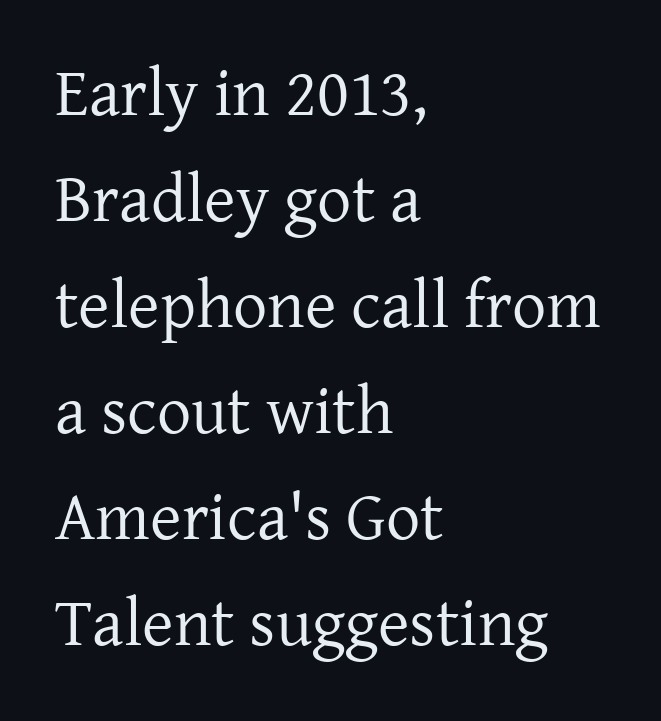
{"serif": "yes", "italic": "no", "bold": "no", "weight": "regular", "width": "normal", "stroke_contrast": "low", "x_height": "medium", "monospaced": "no", "underline": "no", "align": "left", "line_spacing": "normal", "line_spacing_ratio": 1.56, "letter_spacing": "normal", "letter_spacing_em": 0.0, "glyph_px": 68}
